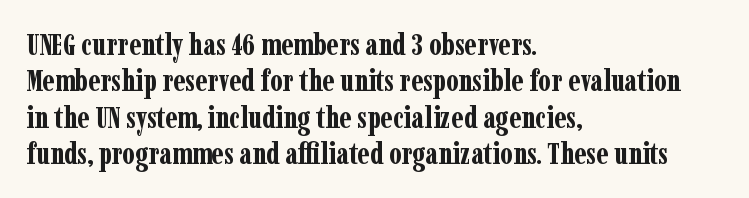
Does the type have serifs? Yes, each stem ends in a small foot. Nope, not italic — everything's standing straight. Notice how the passage keeps a crisp vertical edge on the left only. Stroke thickness is high; the sample reads as a true bold. Plain, unruled lines of type. The horizontal fit of the characters is conventional and even.
